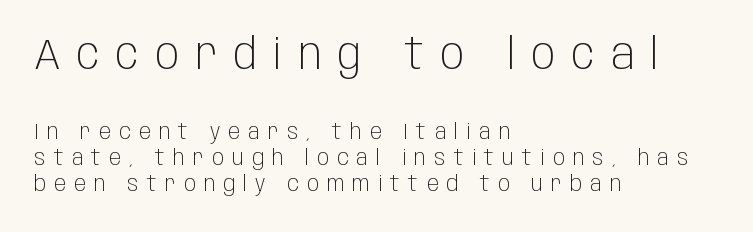
Q: Is the text bold? A: No.
Q: Is the text italic (slanted)? A: No, it is upright.
Q: Is the typeface a serif or a sans-serif typeface? A: Sans-serif.
Q: Is the text underlined? A: No.
Q: How is the paragraph aligned? A: Left-aligned.
Q: Is the spacing between letters normal or unusually wide? A: Unusually wide.
Q: Which block of text is set in a larger size, the first (top) or the second (bottom)? A: The first (top) one.
Q: Width (condensed, normal, or wide)? A: Condensed.
Q: Stroke contrast? A: Low.
Q: x-height? A: Large.
Q: Monospaced? A: No.
